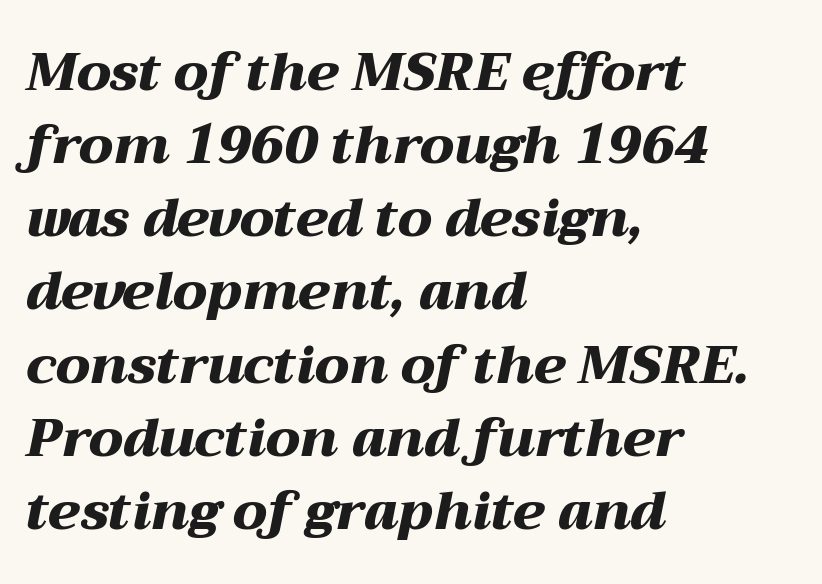
{"italic": "yes", "lean": "right", "slant_degrees": 12, "bold": "yes", "weight": "heavy", "width": "wide", "stroke_contrast": "medium", "x_height": "medium", "monospaced": "no", "underline": "no", "align": "left", "line_spacing": "normal", "line_spacing_ratio": 1.38, "letter_spacing": "normal", "letter_spacing_em": 0.0, "glyph_px": 53}
